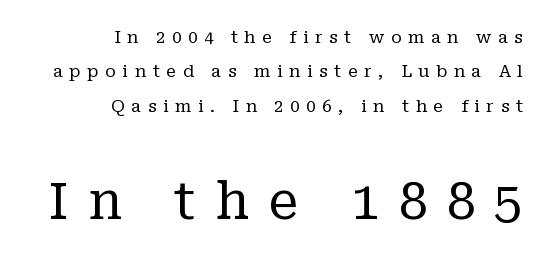
Q: Is the text bold? A: No.
Q: Is the text italic (slanted)? A: No, it is upright.
Q: Is the typeface a serif or a sans-serif typeface? A: Serif.
Q: Is the text underlined? A: No.
Q: How is the paragraph aligned? A: Right-aligned.
Q: Is the spacing between letters normal or unusually wide? A: Unusually wide.
Q: Is the spacing between lines tight, normal or loose? A: Loose.
Q: Which block of text is set in a larger size, the first (top) or the second (bottom)? A: The second (bottom) one.
Q: Width (condensed, normal, or wide)? A: Normal.
Q: Stroke contrast? A: Low.
Q: x-height? A: Medium.
Q: Monospaced? A: No.
